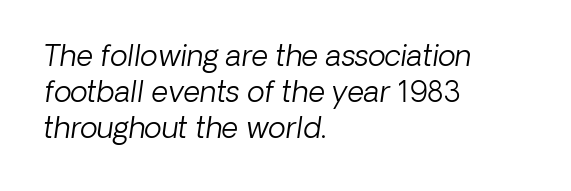
{"serif": "no", "bold": "no", "weight": "light", "width": "normal", "stroke_contrast": "low", "x_height": "medium", "monospaced": "no", "underline": "no", "align": "left", "line_spacing": "normal", "line_spacing_ratio": 1.25, "letter_spacing": "normal", "letter_spacing_em": 0.0, "glyph_px": 29}
